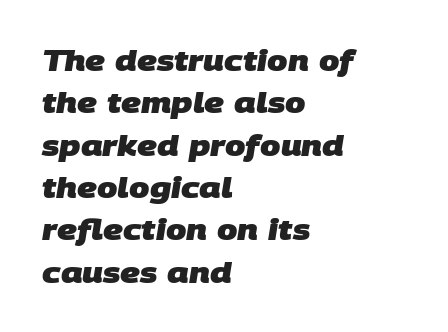
{"serif": "no", "bold": "yes", "weight": "heavy", "width": "normal", "stroke_contrast": "low", "x_height": "large", "monospaced": "no", "underline": "no", "align": "left", "line_spacing": "normal", "line_spacing_ratio": 1.46, "letter_spacing": "normal", "letter_spacing_em": 0.0, "glyph_px": 29}
